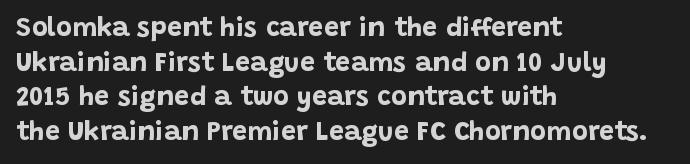
Q: Is the text bold? A: Yes.
Q: Is the text italic (slanted)? A: No, it is upright.
Q: Is the text underlined? A: No.
Q: How is the paragraph aligned? A: Left-aligned.
Q: Is the spacing between letters normal or unusually wide? A: Normal.
Q: Is the spacing between lines tight, normal or loose? A: Normal.
